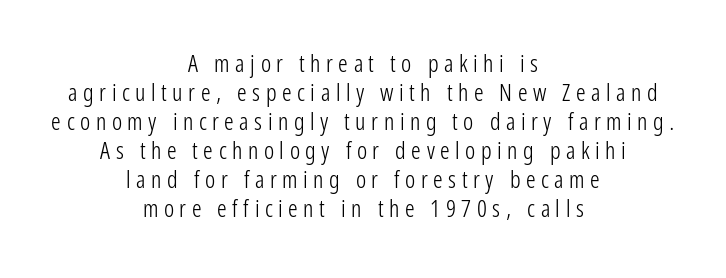
{"italic": "no", "bold": "no", "underline": "no", "align": "center", "line_spacing_ratio": 1.21, "letter_spacing": "wide", "letter_spacing_em": 0.23, "glyph_px": 24}
